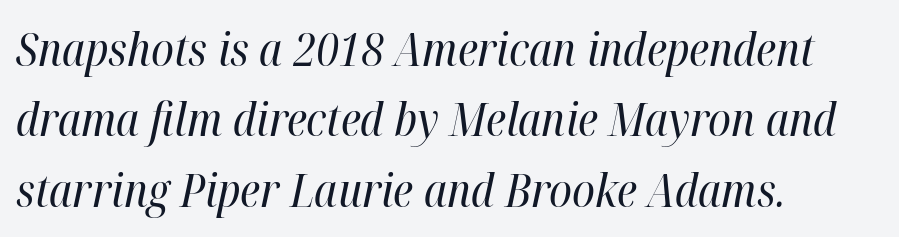
{"italic": "yes", "lean": "right", "slant_degrees": 12, "bold": "no", "weight": "regular", "width": "condensed", "stroke_contrast": "high", "x_height": "medium", "monospaced": "no", "underline": "no", "align": "left", "line_spacing": "normal", "line_spacing_ratio": 1.53, "letter_spacing": "normal", "letter_spacing_em": 0.0, "glyph_px": 46}
